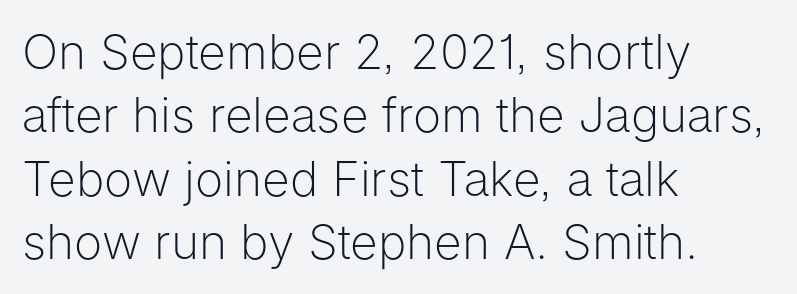
The image shows 48 px light sans-serif type, upright; set left-aligned, normal line spacing (1.32x), normal letter spacing, not underlined; low stroke contrast and a medium x-height.
